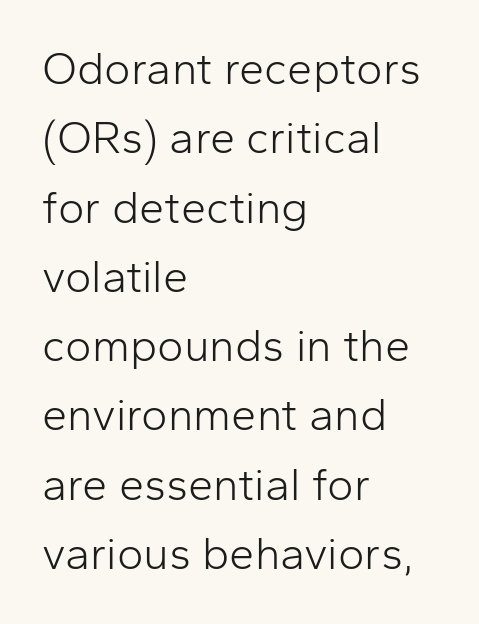
Q: Is the text bold? A: No.
Q: Is the text italic (slanted)? A: No, it is upright.
Q: Is the typeface a serif or a sans-serif typeface? A: Sans-serif.
Q: Is the text underlined? A: No.
Q: How is the paragraph aligned? A: Left-aligned.
Q: Is the spacing between letters normal or unusually wide? A: Normal.
Q: Is the spacing between lines tight, normal or loose? A: Normal.
Q: Width (condensed, normal, or wide)? A: Normal.
Q: Stroke contrast? A: Low.
Q: x-height? A: Medium.
Q: Monospaced? A: No.
